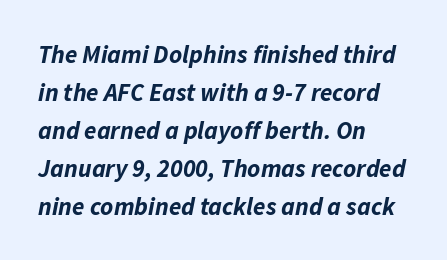
The image shows 25 px bold type, italic (leaning right); set left-aligned, normal line spacing (1.52x), normal letter spacing, not underlined.
